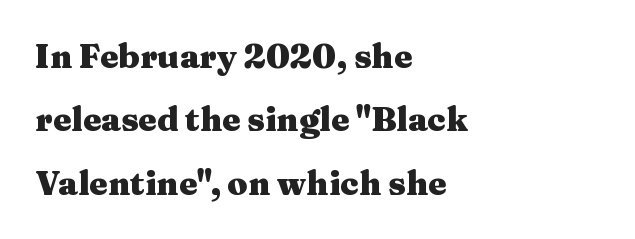
Stroke thickness is high; the sample reads as a true bold. A typesetter would mark this as roman, not italic. This sample has the flowing, uneven cadence of proportional lettering. Compared with a centered layout, this one pins lines to the left instead.
